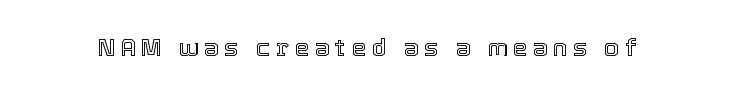
{"italic": "no", "underline": "no", "letter_spacing": "wide", "letter_spacing_em": 0.22, "glyph_px": 24}
